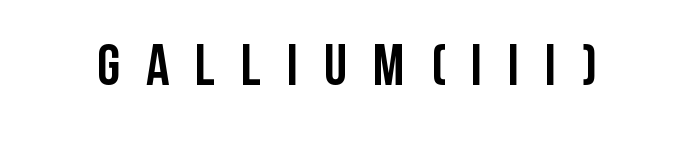
{"serif": "no", "italic": "no", "bold": "yes", "weight": "semibold", "width": "condensed", "stroke_contrast": "low", "x_height": "large", "monospaced": "no", "underline": "no", "letter_spacing": "wide", "letter_spacing_em": 0.45, "glyph_px": 58}
